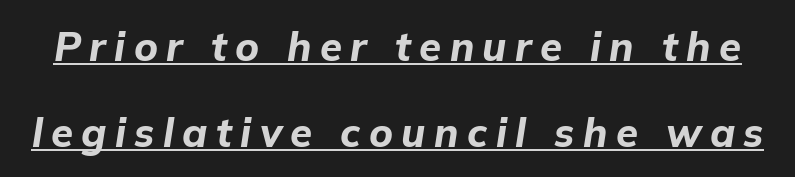
{"italic": "yes", "lean": "right", "slant_degrees": 9, "bold": "yes", "weight": "bold", "width": "normal", "stroke_contrast": "low", "x_height": "medium", "monospaced": "no", "underline": "yes", "line_spacing": "loose", "line_spacing_ratio": 2.15, "letter_spacing": "wide", "letter_spacing_em": 0.21, "glyph_px": 40}
